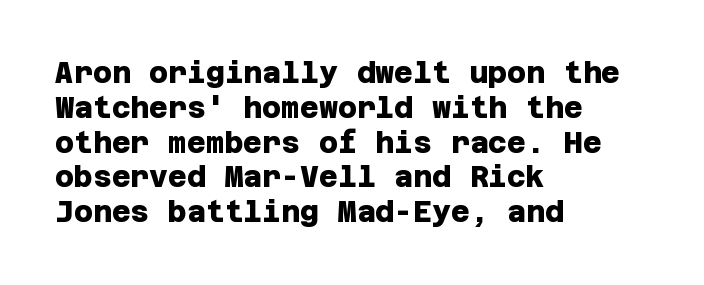
{"serif": "no", "bold": "yes", "weight": "heavy", "width": "normal", "stroke_contrast": "low", "x_height": "large", "underline": "no", "align": "left", "line_spacing_ratio": 1.2, "letter_spacing": "normal", "letter_spacing_em": 0.0, "glyph_px": 29}
